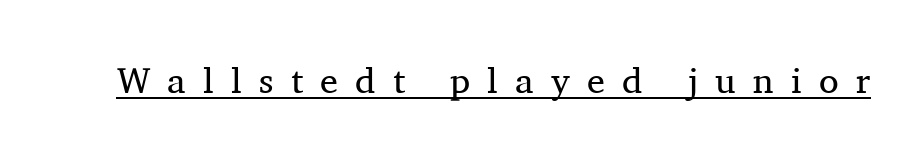
{"serif": "yes", "italic": "no", "bold": "no", "weight": "regular", "width": "normal", "stroke_contrast": "medium", "x_height": "medium", "monospaced": "no", "underline": "yes", "letter_spacing": "wide", "letter_spacing_em": 0.48, "glyph_px": 36}
